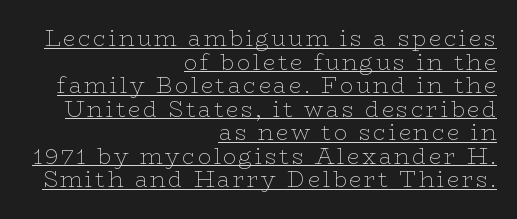
Unlike italic type, these characters show no tilt at all. The typesetter has applied underlining to the passage shown. This is not heavy type; no bold has been used. One-word summary of the alignment: right. A typesetter would call this leading minimal, almost set solid.
